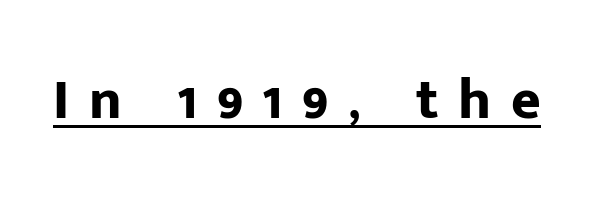
The image shows 57 px bold sans-serif type, upright; set unusually wide letter spacing (+0.35 em), underlined; low stroke contrast and a medium x-height.
